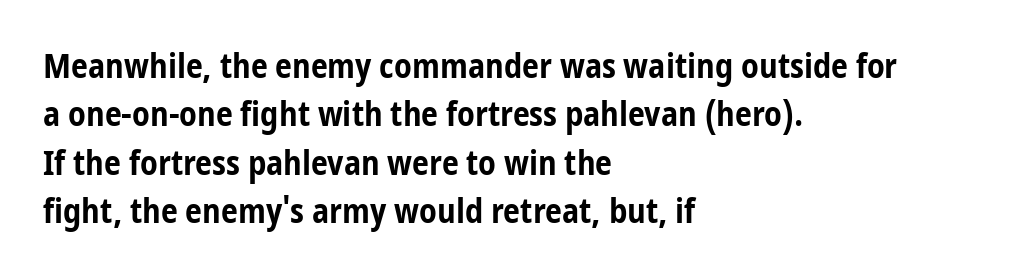
The axis of the letterforms is exactly vertical. These lines are rendered in a variable-pitch font. This sample is left-justified, so line endings fall wherever the words run out. Each row of text sits above clean, open space. No extra tracking has been applied to these lines.
